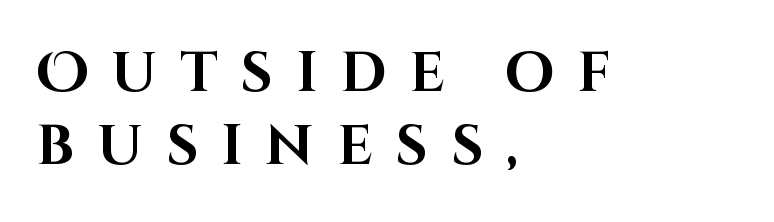
The image shows 56 px bold sans-serif type, upright; set left-aligned, normal line spacing (1.31x), unusually wide letter spacing (+0.41 em), not underlined; high stroke contrast and a large x-height.
